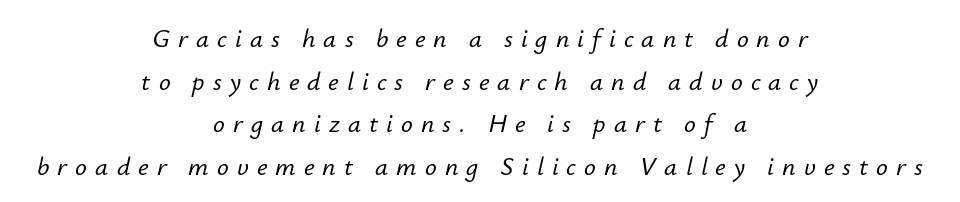
Is the type slanted? Yes — the strokes lean at a clear angle. This rendering widens character spacing well past its baseline value. The rendering uses a moderate line-height, typical for paragraphs. Check the space under the baseline: it is left empty.
